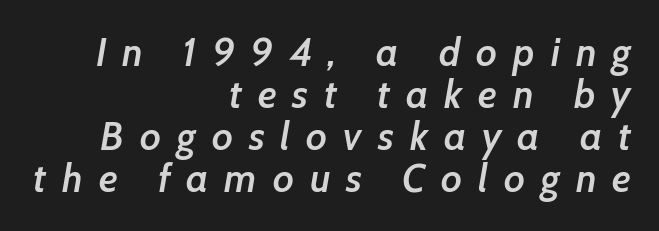
{"italic": "yes", "lean": "right", "slant_degrees": 7, "bold": "semi", "weight": "semibold", "width": "normal", "stroke_contrast": "low", "x_height": "medium", "monospaced": "no", "underline": "no", "align": "right", "line_spacing": "tight", "line_spacing_ratio": 1.08, "letter_spacing": "wide", "letter_spacing_em": 0.41, "glyph_px": 39}
